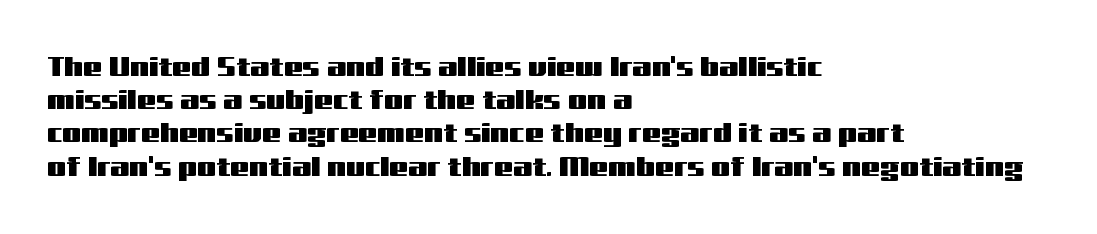
Every row of glyphs begins at an identical x-position on the left. These lines were composed using upright roman letters. Standard letterfit; no display-style spreading of the glyphs. The glyphs are unaccompanied by any horizontal stroke below them.
